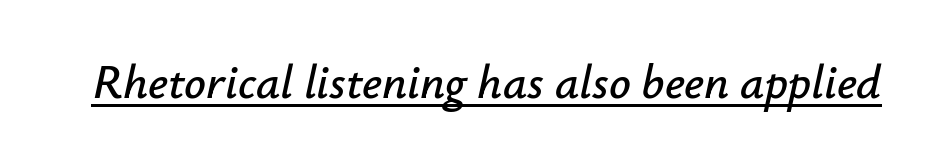
Q: Is the text italic (slanted)? A: Yes, it leans right by about 12 degrees.
Q: Is the text underlined? A: Yes.
Q: Is the spacing between letters normal or unusually wide? A: Normal.
Q: Width (condensed, normal, or wide)? A: Normal.
Q: Stroke contrast? A: Low.
Q: x-height? A: Small.
Q: Monospaced? A: No.
